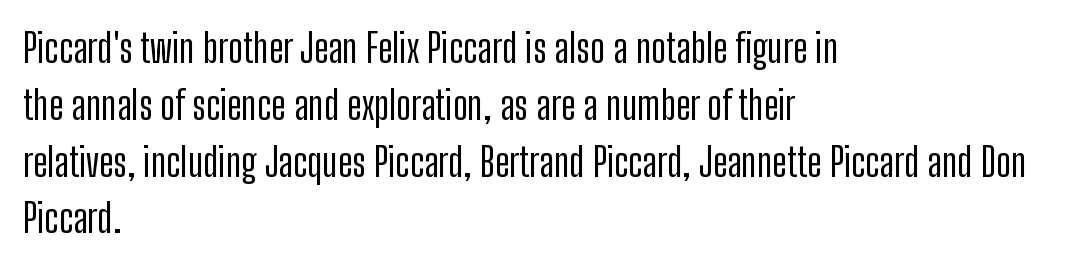
The image shows 40 px condensed sans-serif type, upright; set left-aligned, normal line spacing (1.42x), normal letter spacing, not underlined; low stroke contrast and a medium x-height.
